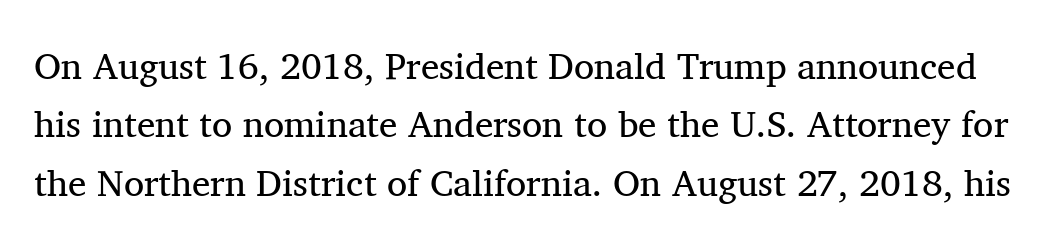
A typesetter would call this leading conventional body-copy spacing. Are there feet on the stems? There are — it's a serif. Is this a heavy cut? Hardly; it is regular or lighter. How are the letters spaced? Ordinarily, with no added tracking. Rule under the text: the space is simply empty. Italic? Not at all — the glyphs are vertical.
